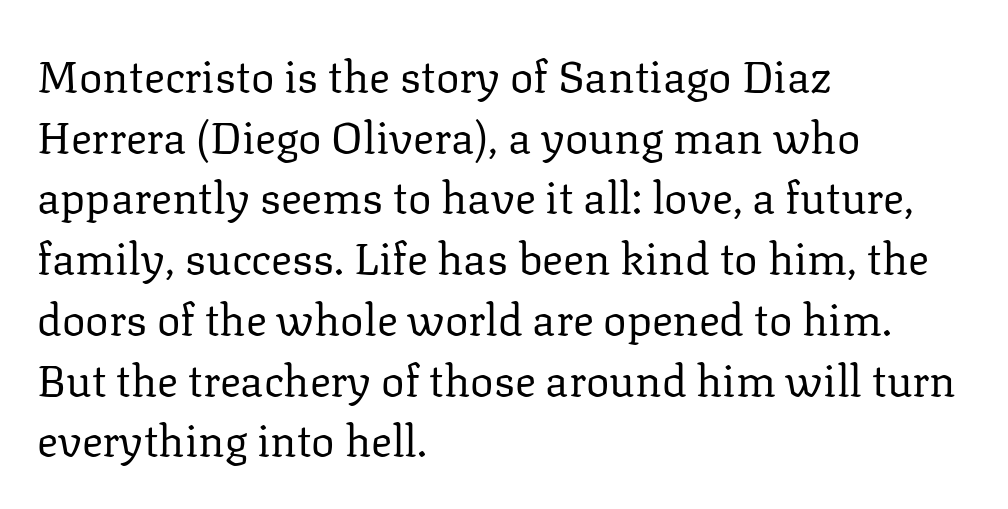
Q: Is the text bold? A: No.
Q: Is the text italic (slanted)? A: No, it is upright.
Q: Is the typeface a serif or a sans-serif typeface? A: Serif.
Q: Is the text underlined? A: No.
Q: How is the paragraph aligned? A: Left-aligned.
Q: Is the spacing between letters normal or unusually wide? A: Normal.
Q: Is the spacing between lines tight, normal or loose? A: Normal.
Q: Width (condensed, normal, or wide)? A: Normal.
Q: Stroke contrast? A: Low.
Q: x-height? A: Medium.
Q: Monospaced? A: No.
